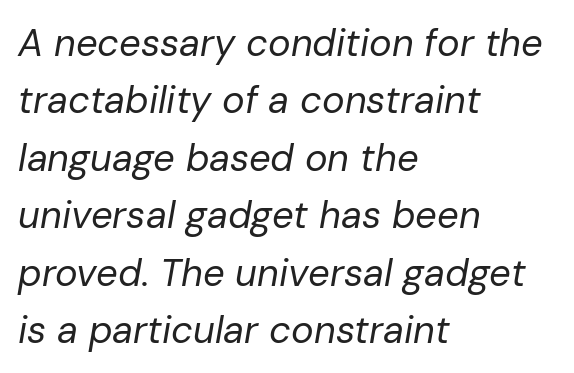
The image shows 38 px regular-weight type, italic (leaning right); set left-aligned, normal line spacing (1.51x), normal letter spacing, not underlined; low stroke contrast and a medium x-height.
